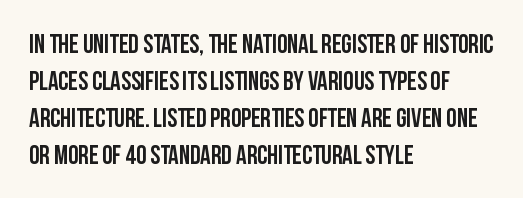
Inter-character spacing is left at the font's built-in metrics. Bare-footed words on every line. Every stem runs plumb, perpendicular to the baseline. Line spacing here is normal. Every row of glyphs begins at an identical x-position on the left.
